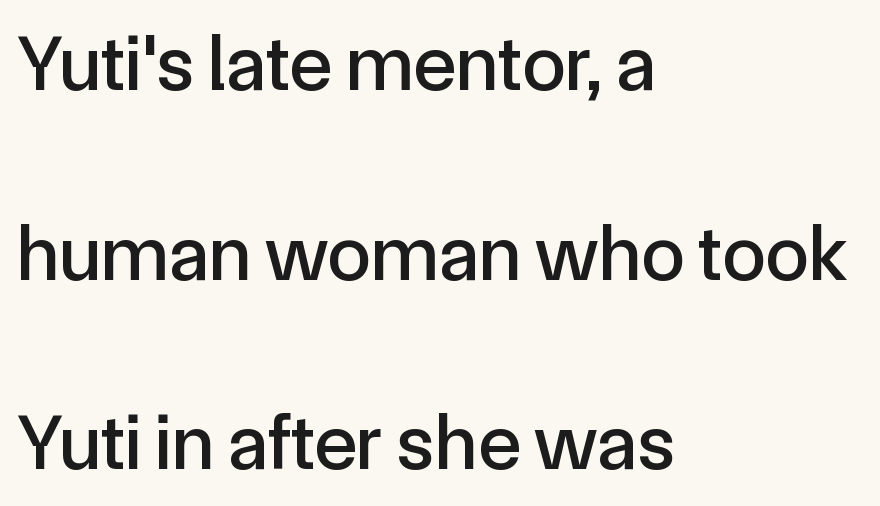
Look at the tracking — it's just the regular setting, nothing added. Varying glyph widths throughout — classic text-font behaviour. What's the leading like? Stretched, with rows far apart. If you drew a ruler down the left edge, every line would touch it.
